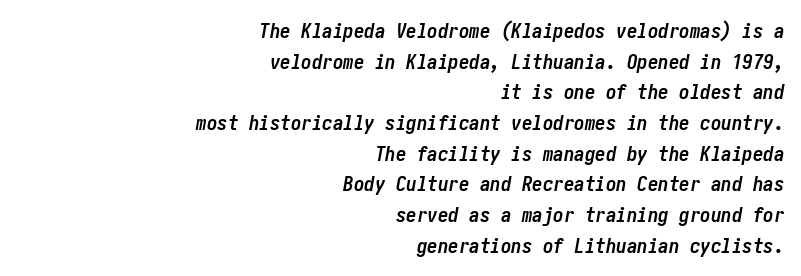
The gaps between neighbouring characters are ordinary and unremarkable. Descenders are the only things crossing below the line. Line endings align vertically; line beginnings do not. Is the type bold? Yes — the strokes are clearly thick and heavy.
